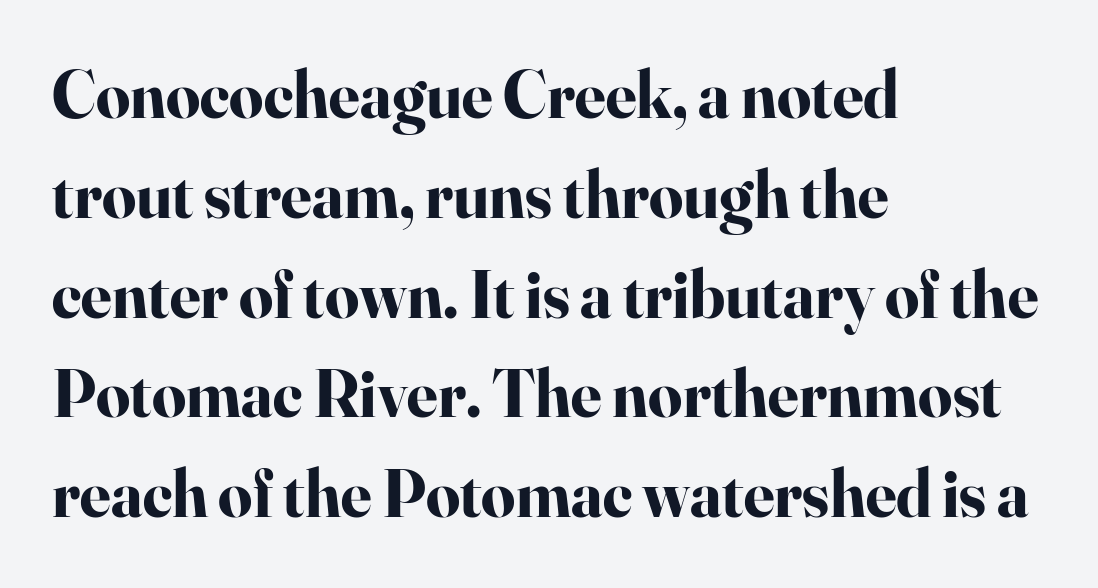
Q: Is the text bold? A: Yes.
Q: Is the text italic (slanted)? A: No, it is upright.
Q: Is the typeface a serif or a sans-serif typeface? A: Serif.
Q: Is the text underlined? A: No.
Q: How is the paragraph aligned? A: Left-aligned.
Q: Is the spacing between letters normal or unusually wide? A: Normal.
Q: Is the spacing between lines tight, normal or loose? A: Normal.
Q: Width (condensed, normal, or wide)? A: Normal.
Q: Stroke contrast? A: High.
Q: x-height? A: Small.
Q: Monospaced? A: No.
